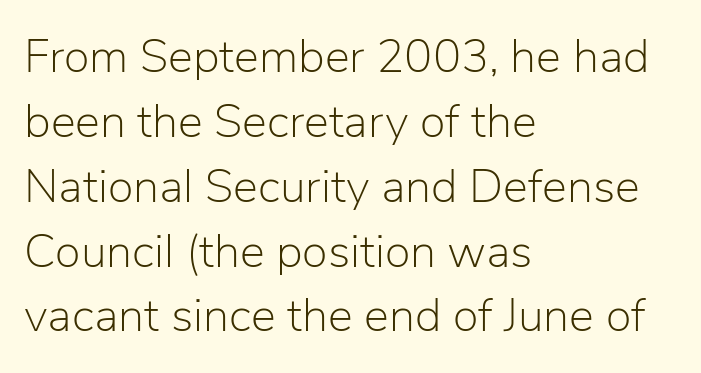
{"serif": "no", "italic": "no", "bold": "no", "weight": "light", "width": "normal", "stroke_contrast": "low", "x_height": "medium", "monospaced": "no", "underline": "no", "align": "left", "line_spacing": "normal", "line_spacing_ratio": 1.38, "letter_spacing": "normal", "letter_spacing_em": 0.0, "glyph_px": 47}
